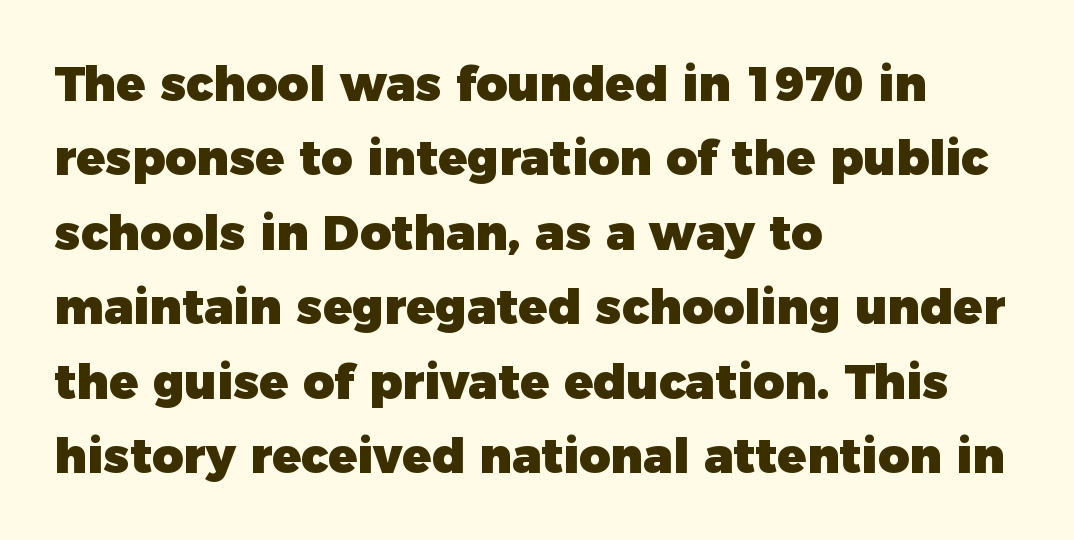
The image shows 48 px heavy sans-serif type, upright; set left-aligned, normal line spacing (1.55x), normal letter spacing, not underlined; low stroke contrast and a medium x-height.
